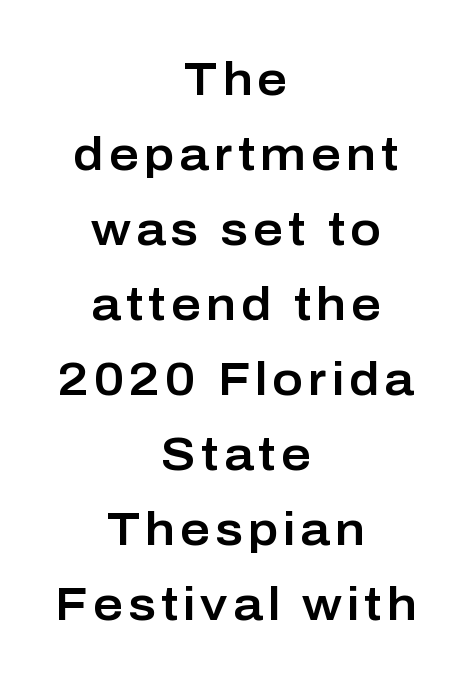
The image shows 46 px sans-serif type, upright; set centered, normal line spacing (1.63x), not underlined; low stroke contrast and a medium x-height.
